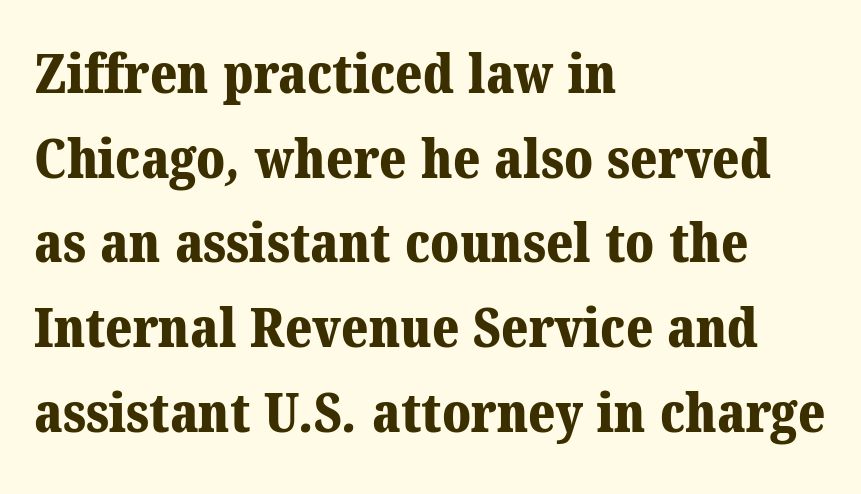
The image shows 55 px bold serif type; set left-aligned, normal line spacing (1.54x), normal letter spacing, not underlined; medium stroke contrast and a medium x-height.
